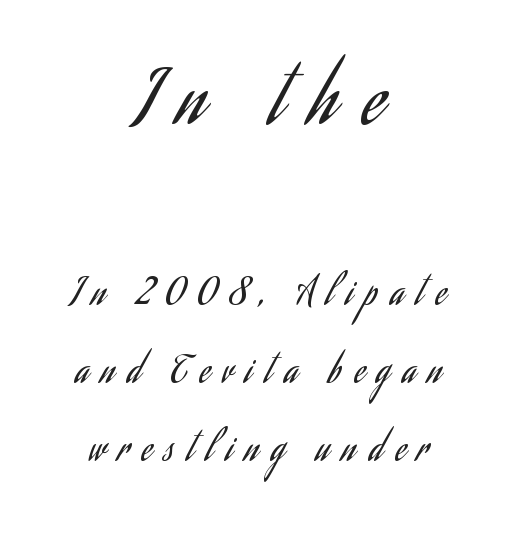
Stroke mass is kept to a normal reading level or below. Baseline-to-baseline distance is far greater than the letter height. This sample has the flowing, uneven cadence of proportional lettering. Unmarked baselines from the first word to the last.
